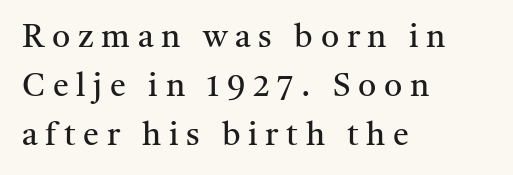
The compositor pushed each line to the left boundary. These glyphs show unthickened strokes, regular width or finer. Posture: vertical. These lines sit exactly where default settings would place them. Words appear elongated and porous because spacing is wide. Looks like regular typesetting: each glyph gets only the width it needs.
